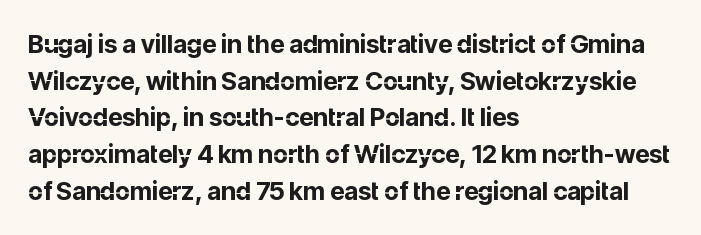
Compared with an ordinary text face, these strokes are far heavier — a full bold. Tall strokes in this sample are plumb rather than angled. Reading down the block, your eye returns to a fixed left position each line. The space directly below the letters is spotless. Leading matches the norm, producing a regular column. The type is set solid horizontally, with unmodified tracking.
